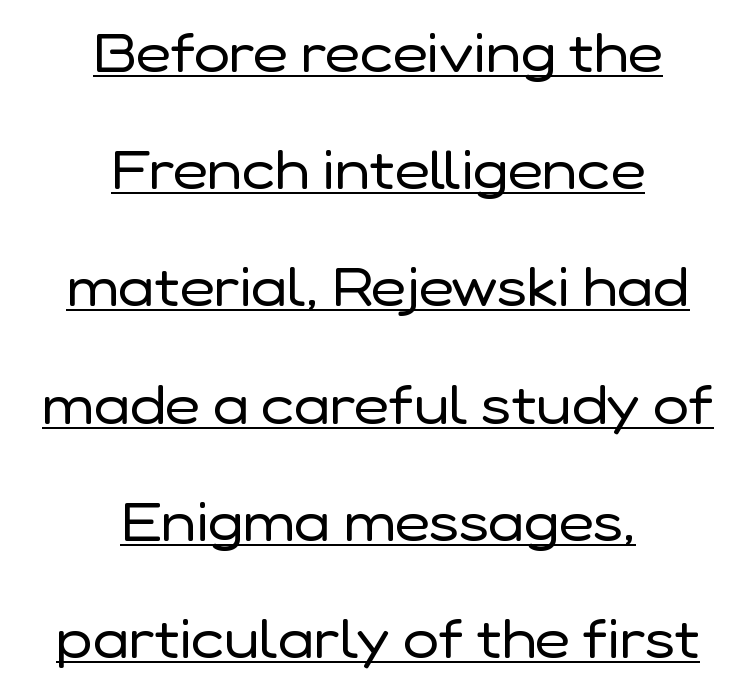
Q: Is the text bold? A: No.
Q: Is the text italic (slanted)? A: No, it is upright.
Q: Is the typeface a serif or a sans-serif typeface? A: Sans-serif.
Q: Is the text underlined? A: Yes.
Q: How is the paragraph aligned? A: Centered.
Q: Is the spacing between letters normal or unusually wide? A: Normal.
Q: Is the spacing between lines tight, normal or loose? A: Loose.
Q: Width (condensed, normal, or wide)? A: Normal.
Q: Stroke contrast? A: Low.
Q: x-height? A: Medium.
Q: Monospaced? A: No.
